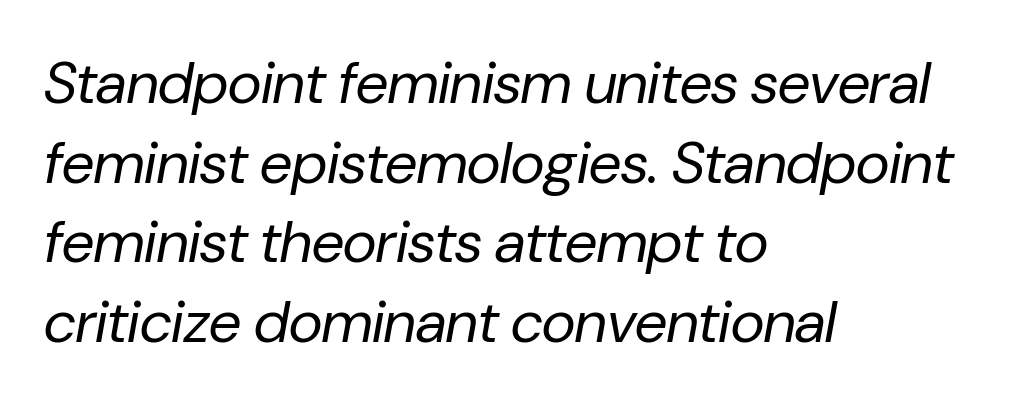
Q: Is the text bold? A: No.
Q: Is the text italic (slanted)? A: Yes, it leans right by about 10 degrees.
Q: Is the text underlined? A: No.
Q: How is the paragraph aligned? A: Left-aligned.
Q: Is the spacing between letters normal or unusually wide? A: Normal.
Q: Is the spacing between lines tight, normal or loose? A: Normal.
Q: Width (condensed, normal, or wide)? A: Normal.
Q: Stroke contrast? A: Low.
Q: x-height? A: Medium.
Q: Monospaced? A: No.
